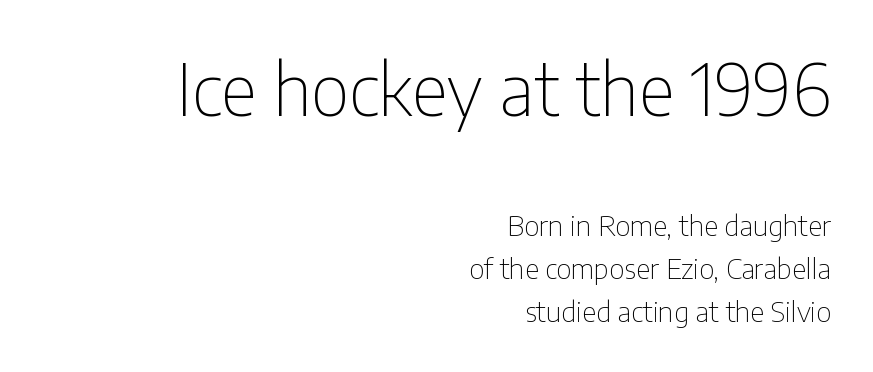
The image shows 71 px thin, condensed sans-serif type, upright; set right-aligned, normal line spacing (1.53x), normal letter spacing, not underlined; the first (top) block is 2.54x larger; low stroke contrast and a medium x-height.
